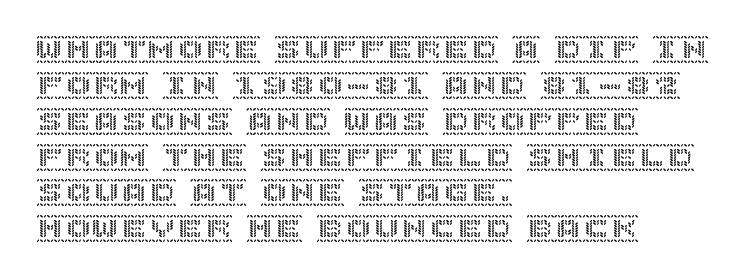
The image shows 28 px text type, upright; set left-aligned, normal line spacing (1.28x), normal letter spacing, not underlined; a large x-height.
